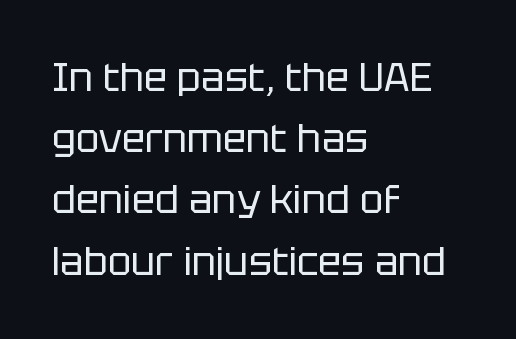
Q: Is the text bold? A: No.
Q: Is the text italic (slanted)? A: No, it is upright.
Q: Is the typeface a serif or a sans-serif typeface? A: Sans-serif.
Q: Is the text underlined? A: No.
Q: How is the paragraph aligned? A: Left-aligned.
Q: Is the spacing between letters normal or unusually wide? A: Normal.
Q: Is the spacing between lines tight, normal or loose? A: Normal.
Q: Width (condensed, normal, or wide)? A: Normal.
Q: Stroke contrast? A: Low.
Q: x-height? A: Large.
Q: Monospaced? A: No.
